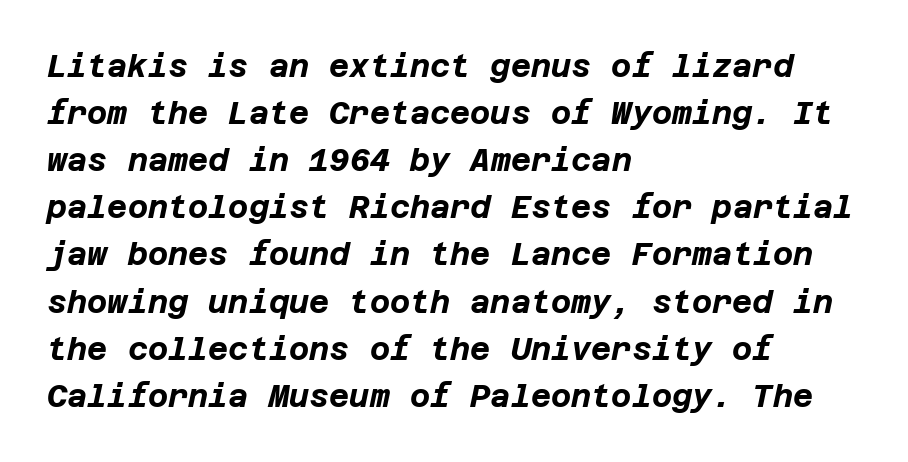
Q: Is the text bold? A: Yes.
Q: Is the text italic (slanted)? A: Yes, it leans right by about 12 degrees.
Q: Is the text underlined? A: No.
Q: How is the paragraph aligned? A: Left-aligned.
Q: Is the spacing between letters normal or unusually wide? A: Normal.
Q: Is the spacing between lines tight, normal or loose? A: Normal.
Q: Width (condensed, normal, or wide)? A: Normal.
Q: Stroke contrast? A: Low.
Q: x-height? A: Large.
